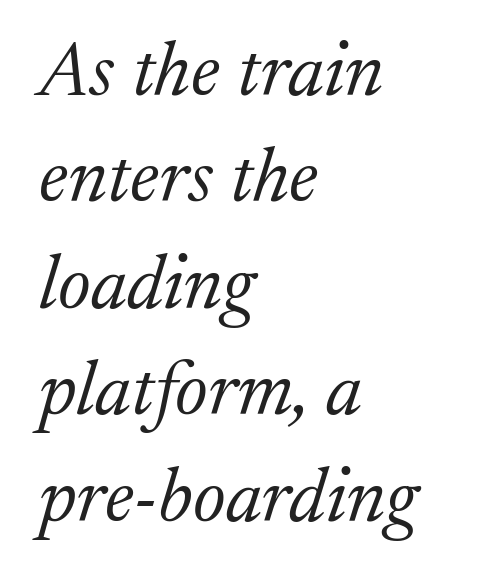
Q: Is the text bold? A: No.
Q: Is the text italic (slanted)? A: Yes, it leans right by about 17 degrees.
Q: Is the typeface a serif or a sans-serif typeface? A: Serif.
Q: Is the text underlined? A: No.
Q: How is the paragraph aligned? A: Left-aligned.
Q: Is the spacing between letters normal or unusually wide? A: Normal.
Q: Is the spacing between lines tight, normal or loose? A: Normal.
Q: Width (condensed, normal, or wide)? A: Normal.
Q: Stroke contrast? A: Medium.
Q: x-height? A: Medium.
Q: Monospaced? A: No.
